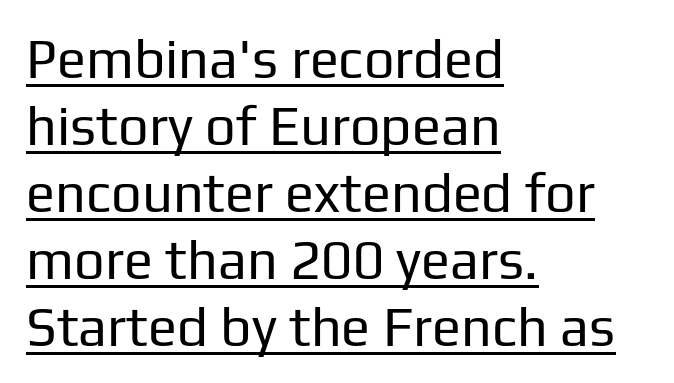
Q: Is the text bold? A: No.
Q: Is the text italic (slanted)? A: No, it is upright.
Q: Is the typeface a serif or a sans-serif typeface? A: Sans-serif.
Q: Is the text underlined? A: Yes.
Q: How is the paragraph aligned? A: Left-aligned.
Q: Is the spacing between letters normal or unusually wide? A: Normal.
Q: Width (condensed, normal, or wide)? A: Normal.
Q: Stroke contrast? A: Low.
Q: x-height? A: Medium.
Q: Monospaced? A: No.
